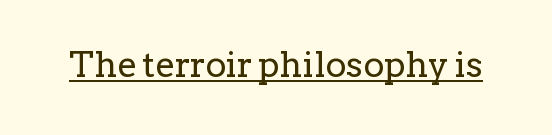
The image shows 35 px regular-weight serif type, upright; set normal letter spacing, underlined; low stroke contrast and a medium x-height.
